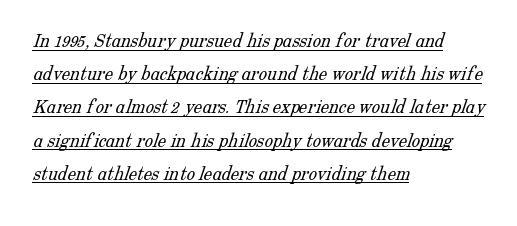
Q: Is the text bold? A: No.
Q: Is the text underlined? A: Yes.
Q: How is the paragraph aligned? A: Left-aligned.
Q: Is the spacing between letters normal or unusually wide? A: Normal.
Q: Is the spacing between lines tight, normal or loose? A: Normal.
